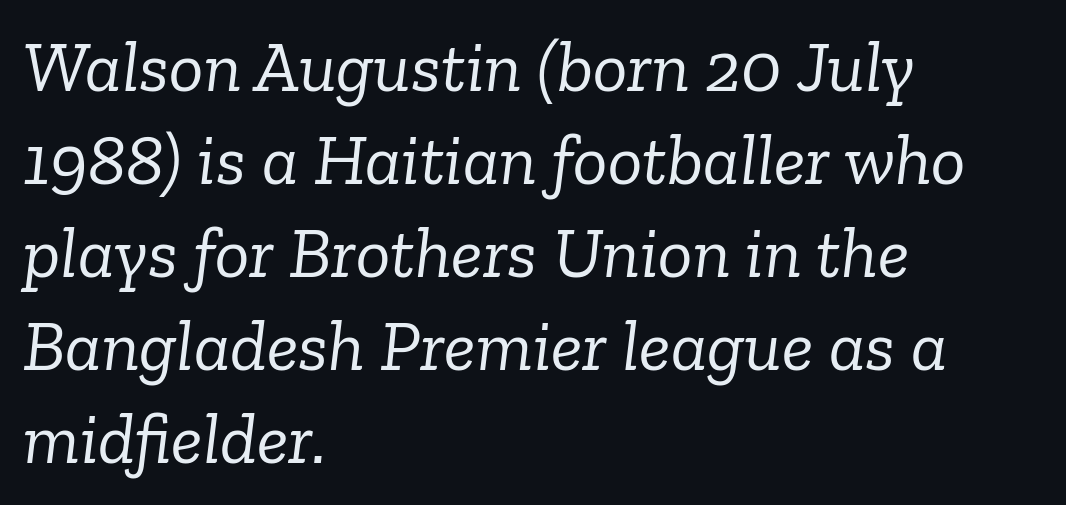
{"serif": "yes", "italic": "yes", "lean": "right", "slant_degrees": 6, "bold": "no", "weight": "light", "width": "normal", "stroke_contrast": "low", "x_height": "medium", "monospaced": "no", "underline": "no", "align": "left", "line_spacing": "normal", "line_spacing_ratio": 1.29, "letter_spacing": "normal", "letter_spacing_em": 0.0, "glyph_px": 72}
